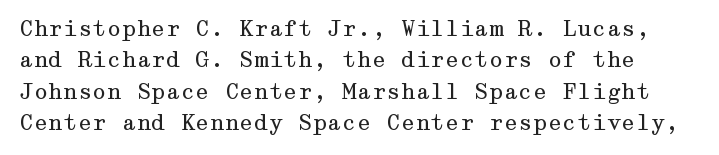
The image shows 21 px text type, upright; set normal line spacing (1.5x), normal letter spacing, not underlined.
